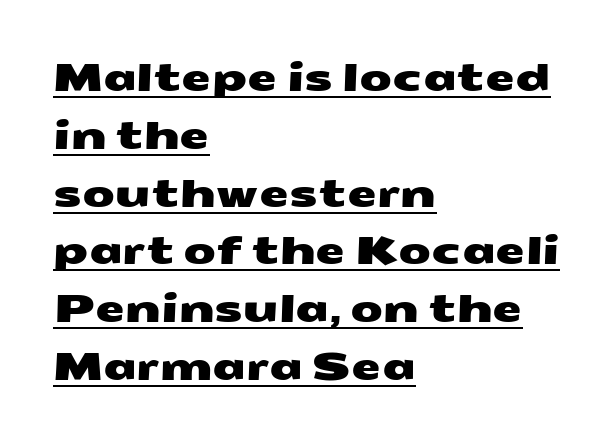
{"serif": "no", "width": "wide", "stroke_contrast": "medium", "x_height": "medium", "monospaced": "no", "underline": "yes", "align": "left", "line_spacing": "normal", "line_spacing_ratio": 1.52, "letter_spacing": "normal", "letter_spacing_em": 0.0, "glyph_px": 38}
